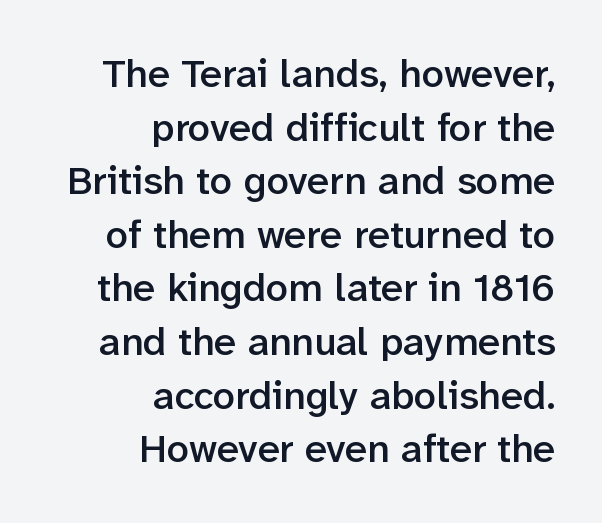
{"serif": "no", "italic": "no", "bold": "semi", "weight": "semibold", "width": "normal", "stroke_contrast": "low", "x_height": "medium", "monospaced": "no", "underline": "no", "align": "right", "line_spacing": "normal", "line_spacing_ratio": 1.34, "letter_spacing": "normal", "letter_spacing_em": 0.0, "glyph_px": 40}
